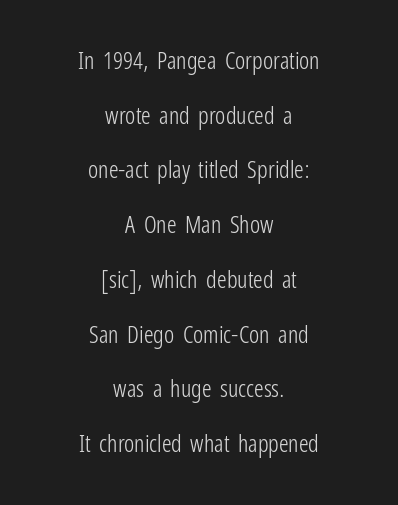
Regarding leading, the lines here are spaced well apart. The paragraph has two soft edges and a firm central axis. The characters are drawn with everyday or finer stroke widths. You can tell it's not italic because the verticals are truly vertical. Caption: standard tracking, unaltered.
